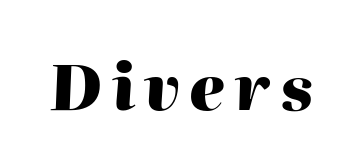
Note the varied advance widths — an 'i' is clearly narrower than an 'm'. Slant detected: the letters are inclined. The glyphs have the mass of a bold cut. A bare baseline throughout the passage.
